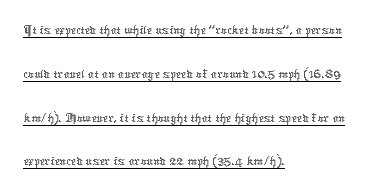
The image shows 30 px thin type, upright; set left-aligned, normal line spacing (1.46x), normal letter spacing, underlined; low stroke contrast and a medium x-height.
